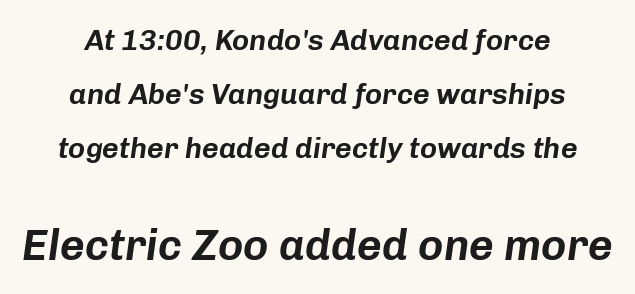
Q: Is the text italic (slanted)? A: Yes, it leans right by about 8 degrees.
Q: Is the text underlined? A: No.
Q: How is the paragraph aligned? A: Centered.
Q: Is the spacing between letters normal or unusually wide? A: Normal.
Q: Which block of text is set in a larger size, the first (top) or the second (bottom)? A: The second (bottom) one.
Q: Width (condensed, normal, or wide)? A: Normal.
Q: Stroke contrast? A: Low.
Q: x-height? A: Medium.
Q: Monospaced? A: No.
